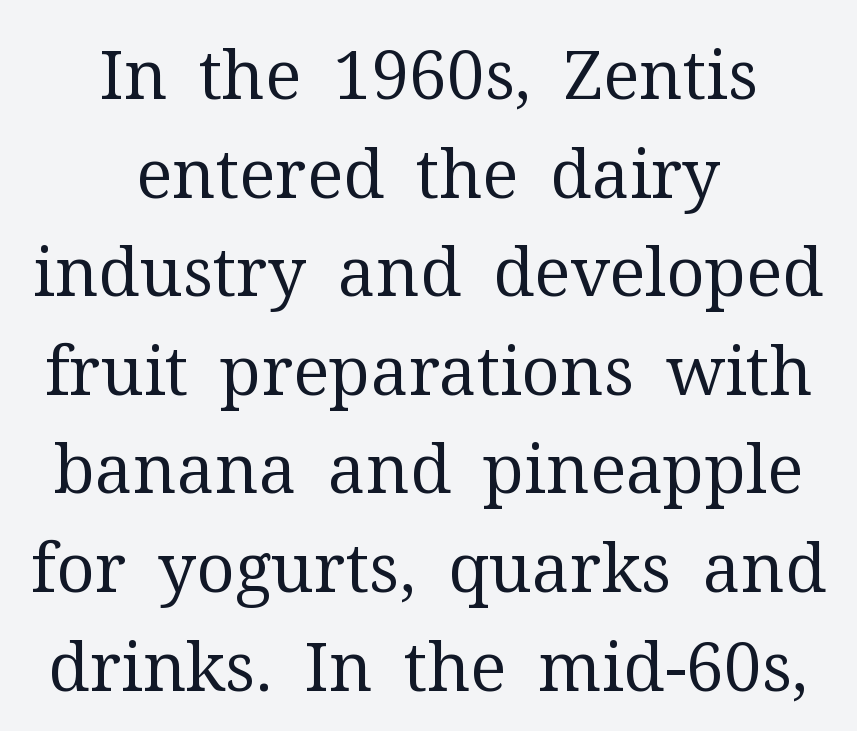
You could not count columns in this text — the font is proportionally spaced. Counters stay open thanks to moderate or lighter strokes. Unlike a clean sans, this face finishes its strokes with serifs. Interline gaps are of average width in this sample. Compared with a flush-left layout, this one balances lines on the center instead. The line texture is even and compact thanks to regular tracking.
